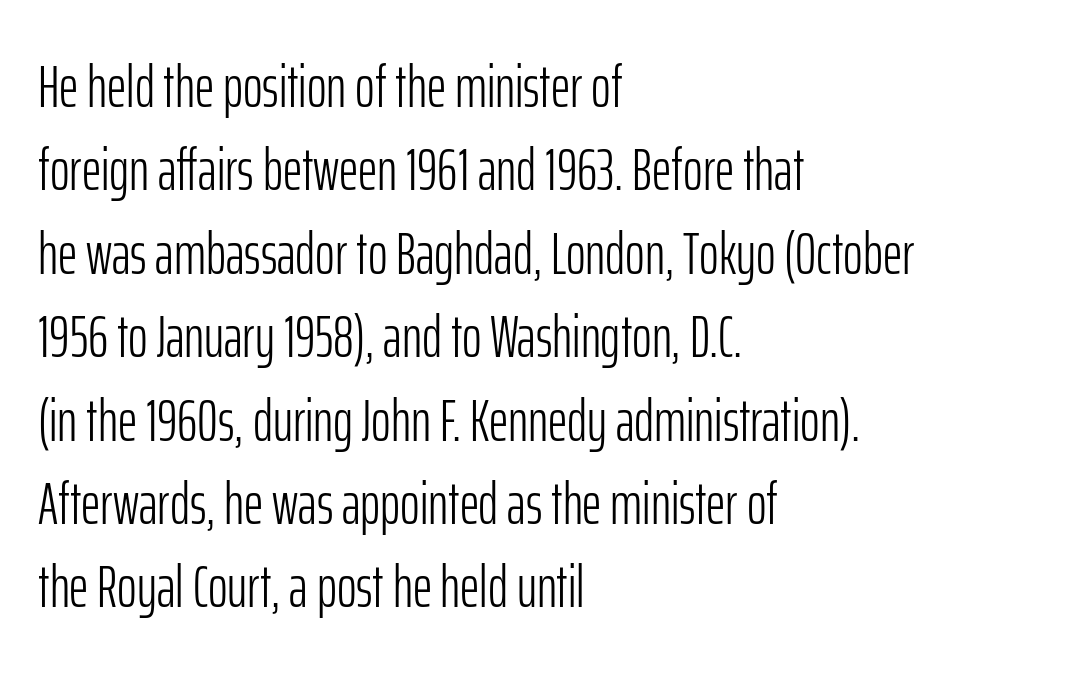
Q: Is the text bold? A: No.
Q: Is the text italic (slanted)? A: No, it is upright.
Q: Is the typeface a serif or a sans-serif typeface? A: Sans-serif.
Q: Is the text underlined? A: No.
Q: How is the paragraph aligned? A: Left-aligned.
Q: Is the spacing between letters normal or unusually wide? A: Normal.
Q: Is the spacing between lines tight, normal or loose? A: Normal.
Q: Width (condensed, normal, or wide)? A: Condensed.
Q: Stroke contrast? A: Low.
Q: x-height? A: Medium.
Q: Monospaced? A: No.
